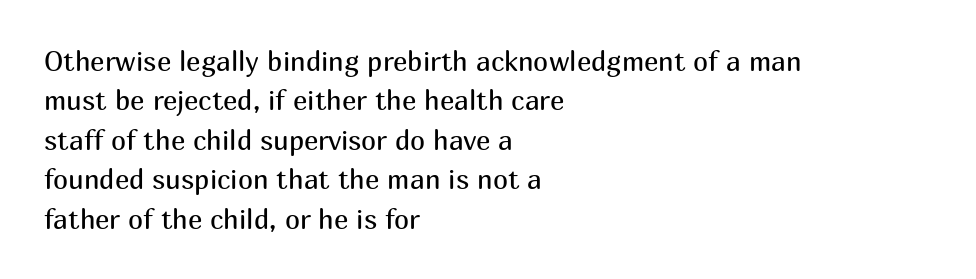
Q: Is the text bold? A: No.
Q: Is the text italic (slanted)? A: No, it is upright.
Q: Is the text underlined? A: No.
Q: How is the paragraph aligned? A: Left-aligned.
Q: Is the spacing between letters normal or unusually wide? A: Normal.
Q: Is the spacing between lines tight, normal or loose? A: Normal.
